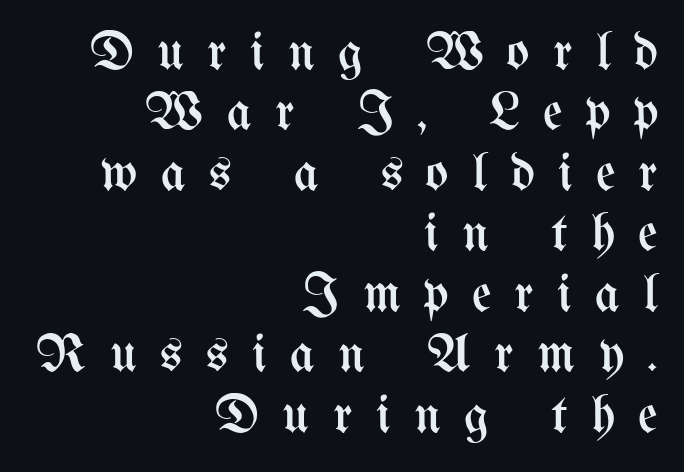
The image shows 54 px regular-weight, condensed type, upright; set right-aligned, tight line spacing (1.12x), unusually wide letter spacing (+0.43 em), not underlined; medium stroke contrast and a medium x-height.
